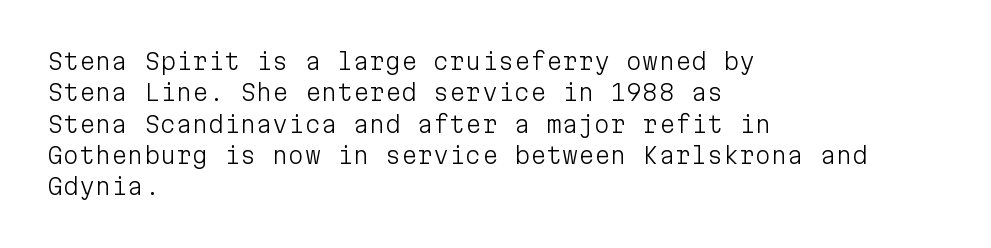
Q: Is the text bold? A: No.
Q: Is the text italic (slanted)? A: No, it is upright.
Q: Is the text underlined? A: No.
Q: How is the paragraph aligned? A: Left-aligned.
Q: Is the spacing between letters normal or unusually wide? A: Normal.
Q: Is the spacing between lines tight, normal or loose? A: Normal.
